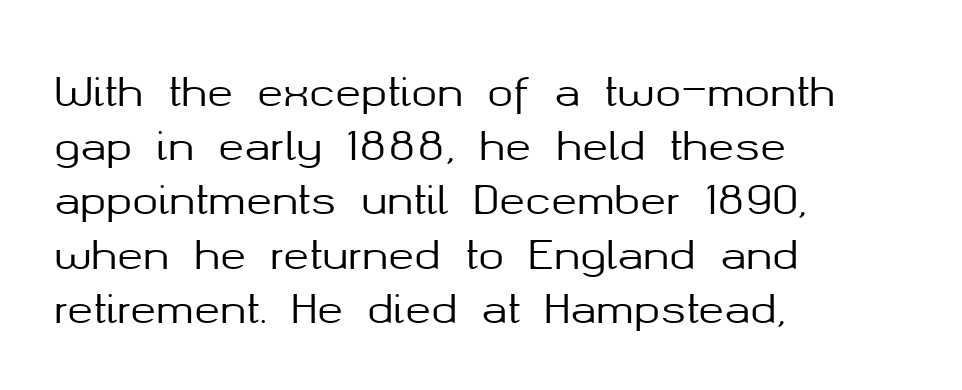
Q: Is the text italic (slanted)? A: No, it is upright.
Q: Is the typeface a serif or a sans-serif typeface? A: Sans-serif.
Q: Is the text underlined? A: No.
Q: How is the paragraph aligned? A: Left-aligned.
Q: Is the spacing between letters normal or unusually wide? A: Normal.
Q: Is the spacing between lines tight, normal or loose? A: Normal.
Q: Width (condensed, normal, or wide)? A: Normal.
Q: Stroke contrast? A: Medium.
Q: x-height? A: Medium.
Q: Monospaced? A: No.
